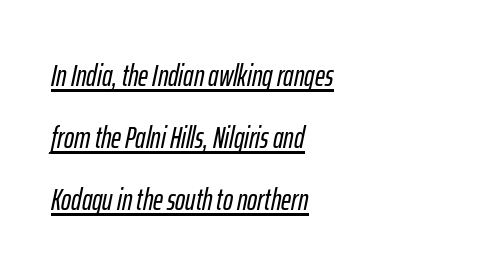
The image shows 30 px condensed type, italic (leaning right); set left-aligned, loose line spacing (2.07x), normal letter spacing, underlined; low stroke contrast and a medium x-height.
